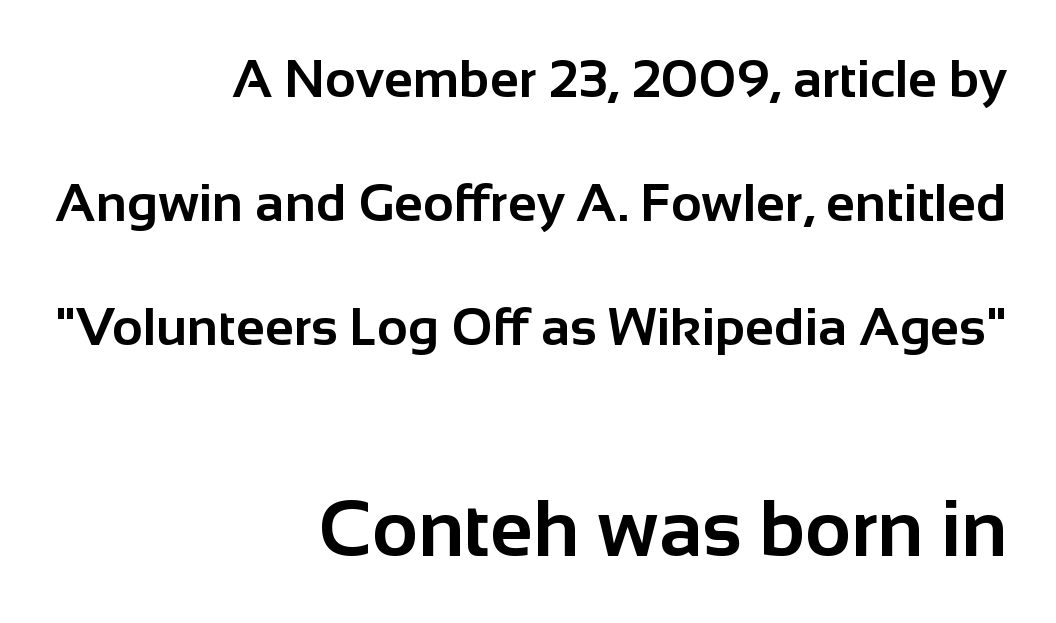
The image shows 79 px bold sans-serif type, upright; set right-aligned, loose line spacing (2.34x), normal letter spacing, not underlined; the second (bottom) block is 1.49x larger; low stroke contrast and a medium x-height.
